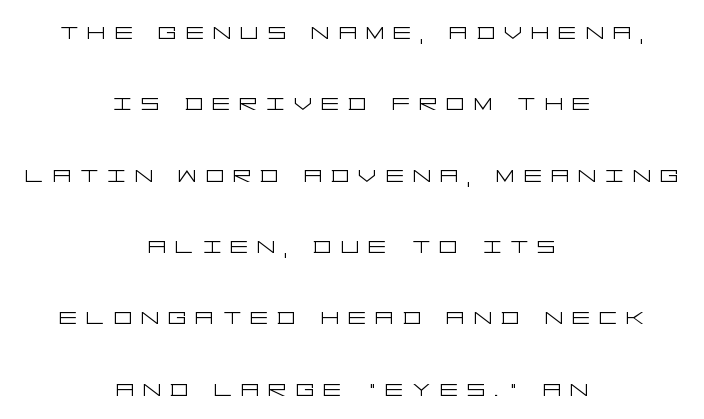
Q: Is the text bold? A: No.
Q: Is the text italic (slanted)? A: No, it is upright.
Q: Is the typeface a serif or a sans-serif typeface? A: Sans-serif.
Q: Is the text underlined? A: No.
Q: How is the paragraph aligned? A: Centered.
Q: Is the spacing between letters normal or unusually wide? A: Unusually wide.
Q: Is the spacing between lines tight, normal or loose? A: Loose.
Q: Width (condensed, normal, or wide)? A: Wide.
Q: Stroke contrast? A: Low.
Q: x-height? A: Large.
